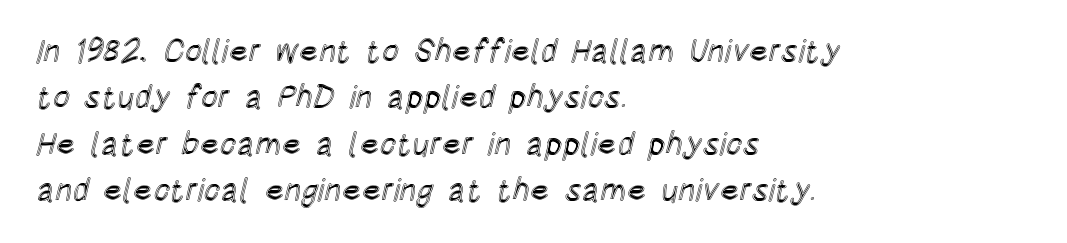
{"width": "condensed", "x_height": "large", "monospaced": "no", "underline": "no", "align": "left", "line_spacing": "normal", "line_spacing_ratio": 1.45, "letter_spacing": "normal", "letter_spacing_em": 0.0, "glyph_px": 32}
